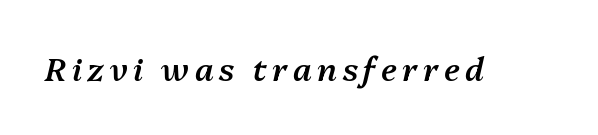
{"italic": "yes", "lean": "right", "slant_degrees": 13, "bold": "semi", "weight": "semibold", "width": "normal", "stroke_contrast": "medium", "x_height": "medium", "monospaced": "no", "underline": "no", "glyph_px": 32}
